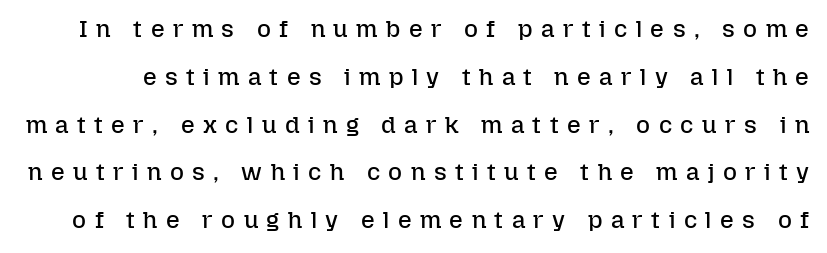
{"italic": "no", "bold": "no", "underline": "no", "line_spacing": "loose", "line_spacing_ratio": 1.99, "letter_spacing": "wide", "letter_spacing_em": 0.35, "glyph_px": 24}
